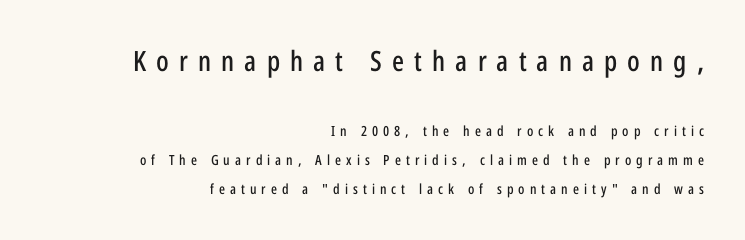
The face used here is proportionally spaced, like ordinary book or web type. To sum up the face: it is a sans, with no serifs. If you drew a line through each stem, it would be perfectly vertical. Between one letter and the next there's a generous, obvious gap. Words float on clear page, feet unadorned. Each new line begins a long way beneath the previous one.
